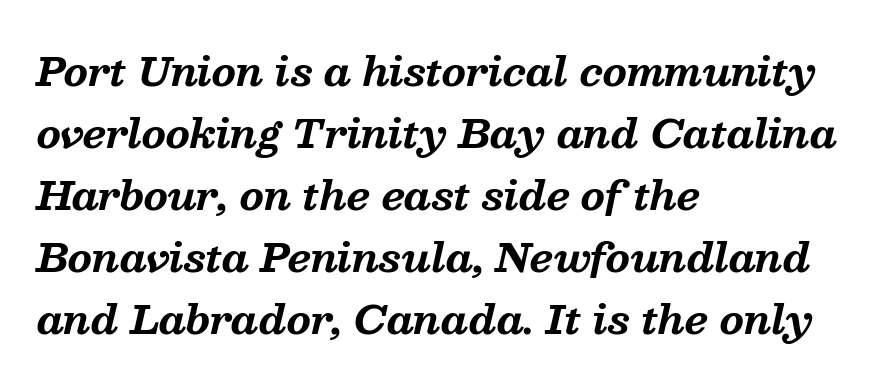
The image shows 39 px bold serif type, italic (leaning right); set left-aligned, normal line spacing (1.59x), normal letter spacing, not underlined; medium stroke contrast and a medium x-height.
